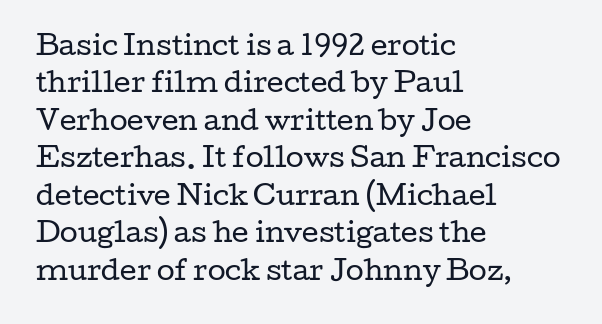
Is the letter spacing exaggerated? No — it looks like the ordinary default. This block has exactly the height ordinary leading produces. This is the regular roman posture of the typeface. Weight: not bold — regular or lighter.
